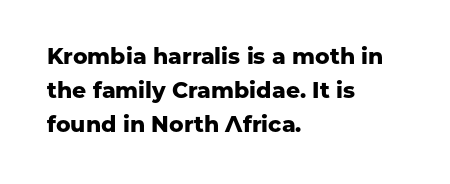
The lettering holds an erect, upright posture throughout. No word sits above an underline. Thick stems and heavy bowls — unmistakably bold. How are the letters spaced? Ordinarily, with no added tracking. Line beginnings align vertically; line endings do not.
